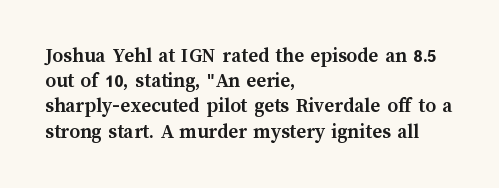
Q: Is the text bold? A: Yes.
Q: Is the text italic (slanted)? A: No, it is upright.
Q: Is the text underlined? A: No.
Q: How is the paragraph aligned? A: Left-aligned.
Q: Is the spacing between letters normal or unusually wide? A: Normal.
